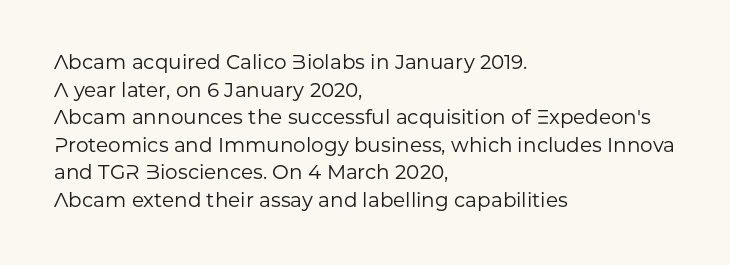
This rendering leaves character spacing at its baseline value. These lines stack with their left ends in a neat column. Reading down the column, the eye jumps a familiar distance to each next line. Stroke mass is kept to a normal reading level or below. Unlike italic type, these characters show no tilt at all. No word sits above an underline.
